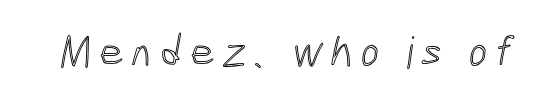
Q: Is the text underlined? A: No.
Q: Width (condensed, normal, or wide)? A: Condensed.
Q: x-height? A: Medium.
Q: Monospaced? A: No.
